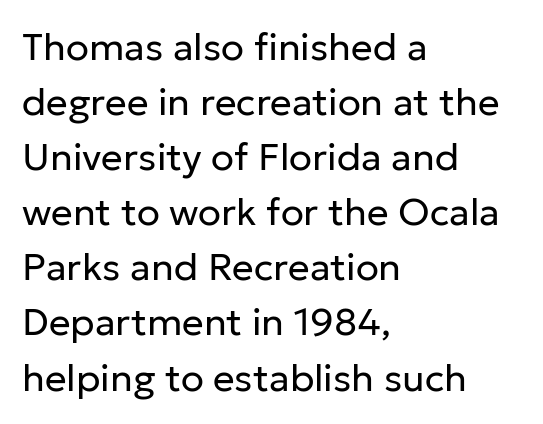
{"serif": "no", "italic": "no", "bold": "no", "weight": "regular", "width": "normal", "stroke_contrast": "low", "x_height": "medium", "monospaced": "no", "underline": "no", "align": "left", "line_spacing": "normal", "line_spacing_ratio": 1.45, "letter_spacing": "normal", "letter_spacing_em": 0.0, "glyph_px": 38}
